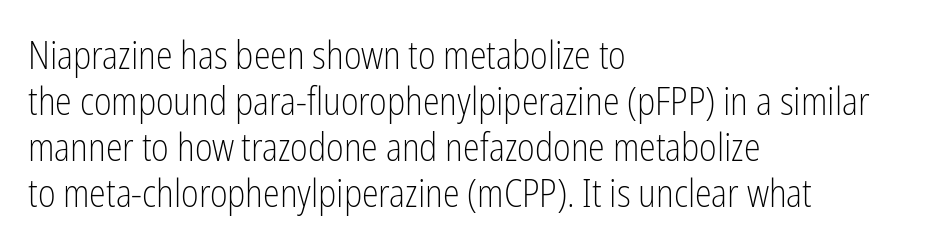
Ordinary non-slanted type is in use. The rendering uses natural spacing where letterforms have individual widths. Descender tails drop into unmarked territory. Visually the block forms a straight wall on the left and a jagged coastline on the right. This rendering leaves character spacing at its baseline value. Font category for this specimen: sans-serif.
